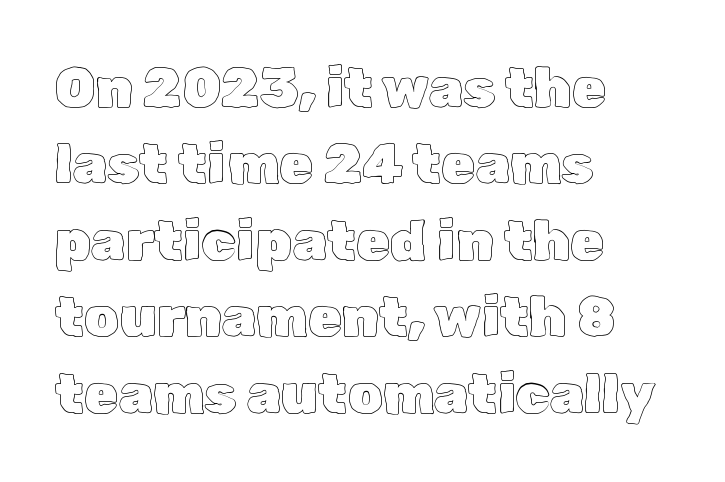
{"italic": "no", "width": "normal", "x_height": "medium", "monospaced": "no", "underline": "no", "align": "left", "line_spacing": "normal", "line_spacing_ratio": 1.39, "letter_spacing": "normal", "letter_spacing_em": 0.0, "glyph_px": 55}
